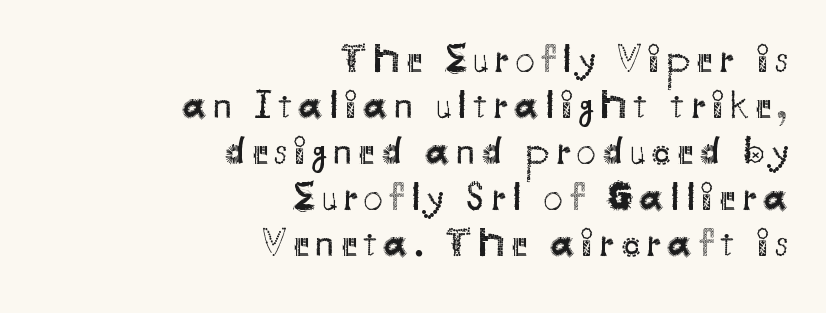
{"serif": "no", "italic": "no", "bold": "no", "weight": "regular", "width": "normal", "stroke_contrast": "medium", "x_height": "small", "monospaced": "no", "underline": "no", "align": "right", "line_spacing_ratio": 1.18, "glyph_px": 39}
